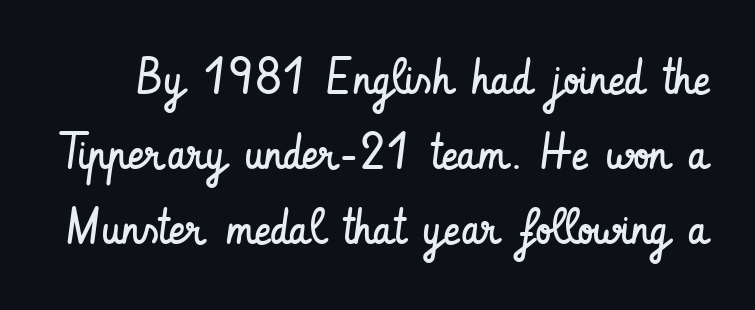
{"serif": "no", "italic": "no", "bold": "no", "weight": "regular", "width": "condensed", "stroke_contrast": "low", "x_height": "small", "monospaced": "no", "underline": "no", "line_spacing": "normal", "line_spacing_ratio": 1.5, "letter_spacing": "normal", "letter_spacing_em": 0.0, "glyph_px": 50}
